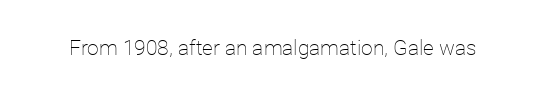
Q: Is the text bold? A: No.
Q: Is the text italic (slanted)? A: No, it is upright.
Q: Is the text underlined? A: No.
Q: Is the spacing between letters normal or unusually wide? A: Normal.
